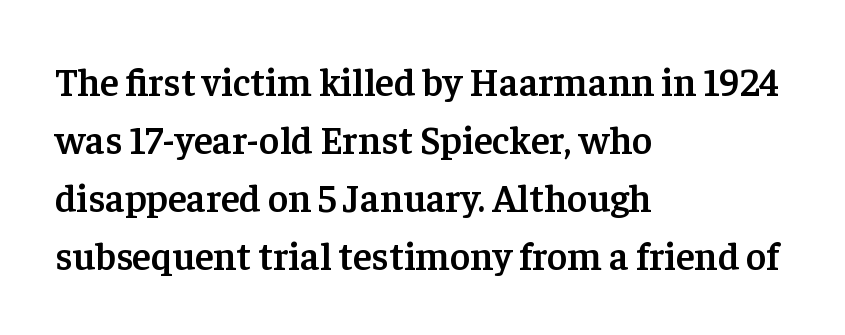
The image shows 39 px semibold serif type, upright; set left-aligned, normal line spacing (1.49x), normal letter spacing, not underlined; low stroke contrast and a medium x-height.
